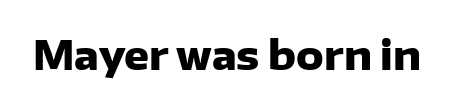
Q: Is the text bold? A: Yes.
Q: Is the text italic (slanted)? A: No, it is upright.
Q: Is the typeface a serif or a sans-serif typeface? A: Sans-serif.
Q: Is the text underlined? A: No.
Q: Is the spacing between letters normal or unusually wide? A: Normal.
Q: Width (condensed, normal, or wide)? A: Normal.
Q: Stroke contrast? A: Low.
Q: x-height? A: Medium.
Q: Monospaced? A: No.
